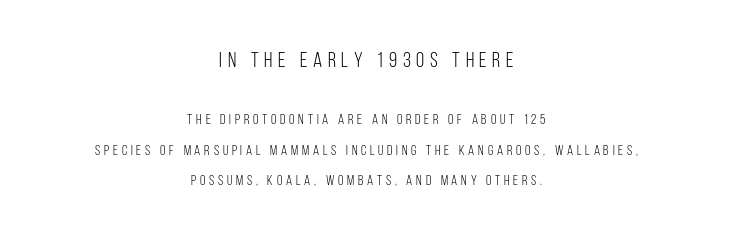
{"italic": "no", "bold": "no", "underline": "no", "align": "center", "line_spacing": "loose", "line_spacing_ratio": 2.17, "letter_spacing": "wide", "letter_spacing_em": 0.27, "larger_block": "first", "size_ratio": 1.5, "glyph_px": 21}
